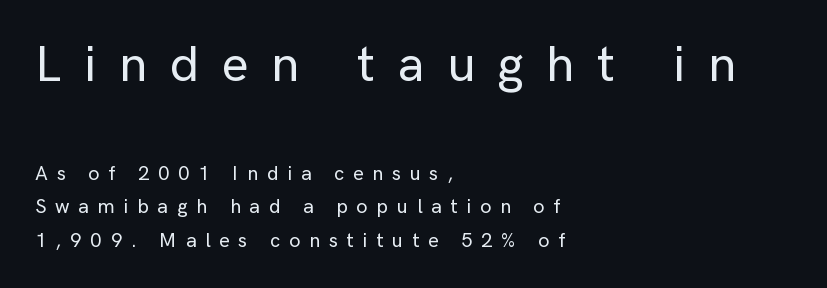
Alignment: flush left. A clean baseline with only descenders dipping below it. Do the characters align in a grid? No, the font is proportional. Horizontal bands of white between lines are of average thickness. Every stem runs plumb, perpendicular to the baseline. Someone cranked the tracking dial way up on this one.
